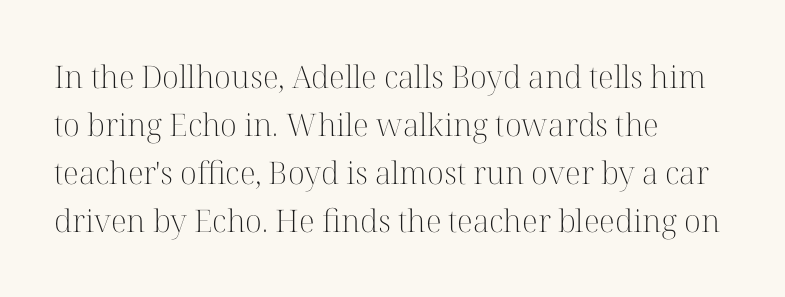
{"serif": "yes", "italic": "no", "bold": "no", "weight": "light", "width": "normal", "stroke_contrast": "high", "x_height": "medium", "monospaced": "no", "underline": "no", "align": "left", "line_spacing": "normal", "line_spacing_ratio": 1.55, "letter_spacing": "normal", "letter_spacing_em": 0.0, "glyph_px": 31}
